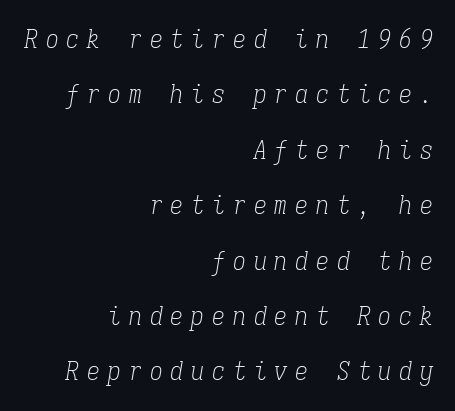
Caption: expanded tracking, letters set apart. Successive baselines arrive slowly, with a big drop between each. The string is rendered with underlining switched off. Is the block centered? No — it sits flush against the right margin. On a weight scale, this lands at 450 or below.
